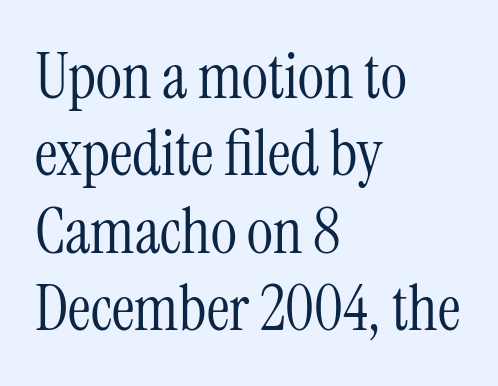
Q: Is the text bold? A: No.
Q: Is the text italic (slanted)? A: No, it is upright.
Q: Is the typeface a serif or a sans-serif typeface? A: Serif.
Q: Is the text underlined? A: No.
Q: How is the paragraph aligned? A: Left-aligned.
Q: Is the spacing between letters normal or unusually wide? A: Normal.
Q: Width (condensed, normal, or wide)? A: Condensed.
Q: Stroke contrast? A: Medium.
Q: x-height? A: Medium.
Q: Monospaced? A: No.
